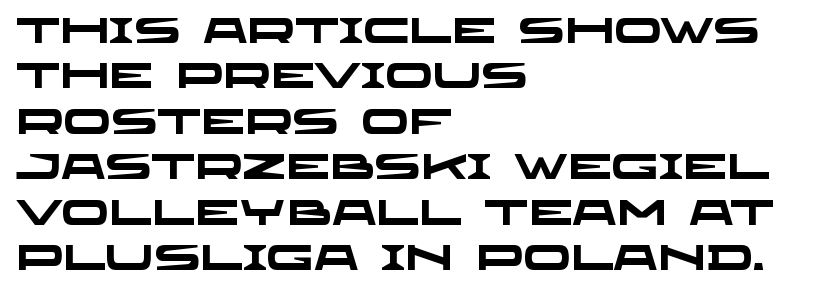
{"serif": "no", "bold": "yes", "weight": "heavy", "width": "wide", "stroke_contrast": "low", "x_height": "large", "monospaced": "no", "underline": "no", "align": "left", "line_spacing": "normal", "line_spacing_ratio": 1.3, "letter_spacing": "normal", "letter_spacing_em": 0.0, "glyph_px": 35}
